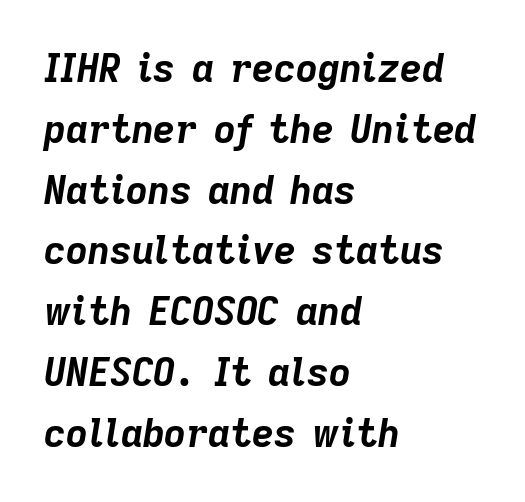
Compared with typical body copy, the letter spacing here is the same. Line starts are locked; line ends wander. Whoever set this chose a conventional vertical rhythm. A typesetter would call this proportional, since set widths differ per character. How heavy is the stroke? Heavy — this is a bold. The typography opts for an oblique posture over an upright one.
